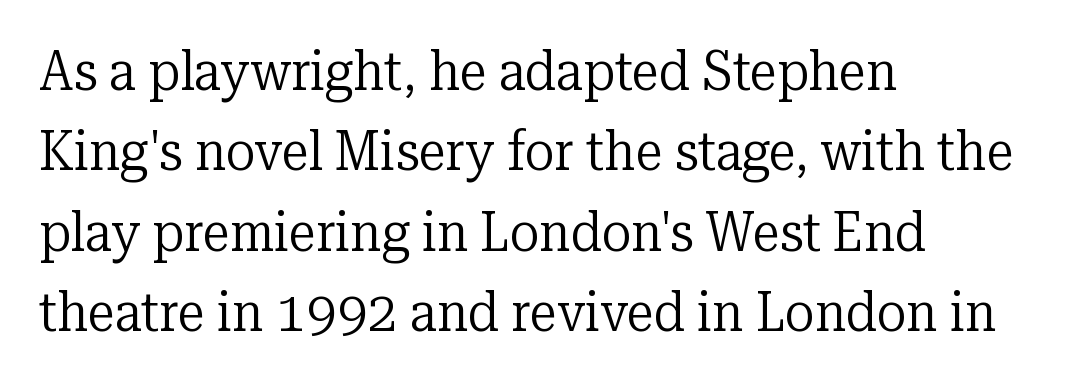
Q: Is the text bold? A: No.
Q: Is the text italic (slanted)? A: No, it is upright.
Q: Is the typeface a serif or a sans-serif typeface? A: Serif.
Q: Is the text underlined? A: No.
Q: How is the paragraph aligned? A: Left-aligned.
Q: Is the spacing between letters normal or unusually wide? A: Normal.
Q: Is the spacing between lines tight, normal or loose? A: Normal.
Q: Width (condensed, normal, or wide)? A: Normal.
Q: Stroke contrast? A: Low.
Q: x-height? A: Medium.
Q: Monospaced? A: No.
